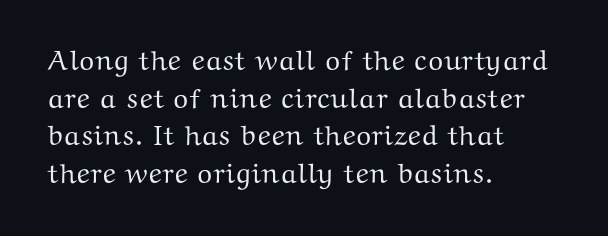
{"serif": "yes", "italic": "no", "width": "wide", "stroke_contrast": "medium", "x_height": "medium", "monospaced": "no", "underline": "no", "align": "left", "line_spacing": "normal", "line_spacing_ratio": 1.34, "letter_spacing": "normal", "letter_spacing_em": 0.0, "glyph_px": 28}
